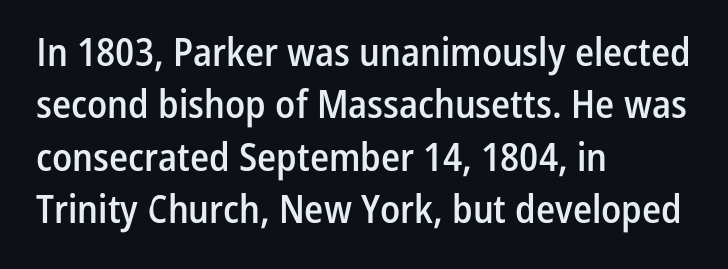
Q: Is the text bold? A: Semi-bold.
Q: Is the text italic (slanted)? A: No, it is upright.
Q: Is the typeface a serif or a sans-serif typeface? A: Sans-serif.
Q: Is the text underlined? A: No.
Q: How is the paragraph aligned? A: Left-aligned.
Q: Is the spacing between letters normal or unusually wide? A: Normal.
Q: Is the spacing between lines tight, normal or loose? A: Normal.
Q: Width (condensed, normal, or wide)? A: Condensed.
Q: Stroke contrast? A: Low.
Q: x-height? A: Medium.
Q: Monospaced? A: No.
